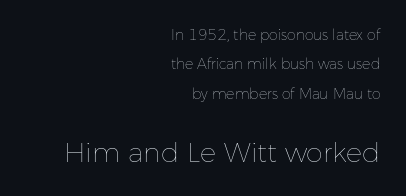
The image shows 27 px text type, upright; set right-aligned, loose line spacing (2.09x), normal letter spacing, not underlined; the second (bottom) block is 1.93x larger.
